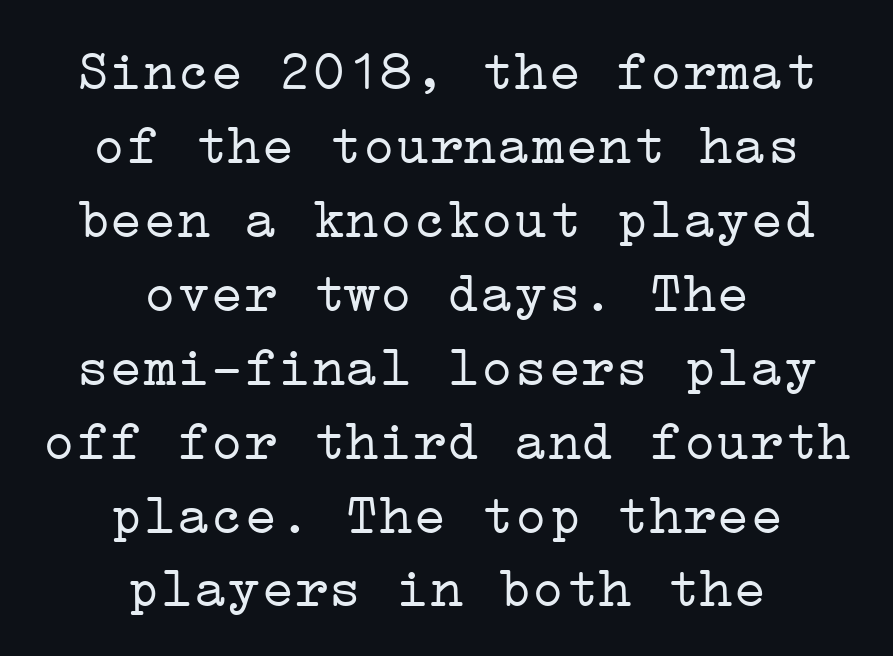
{"serif": "yes", "italic": "no", "bold": "no", "weight": "light", "width": "wide", "stroke_contrast": "low", "x_height": "medium", "underline": "no", "align": "center", "line_spacing": "normal", "line_spacing_ratio": 1.32, "letter_spacing": "normal", "letter_spacing_em": 0.0, "glyph_px": 56}
